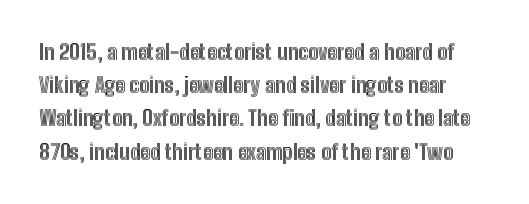
The image shows 21 px text type, upright; set normal line spacing (1.58x), normal letter spacing, not underlined.
